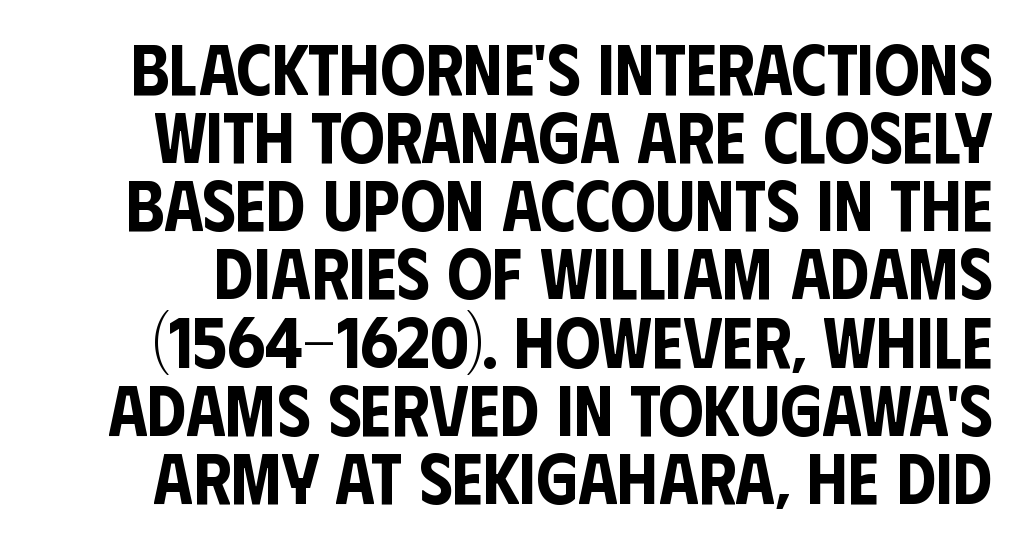
The image shows 71 px condensed sans-serif type, upright; set tight line spacing (0.96x), normal letter spacing, not underlined; low stroke contrast and a large x-height.
